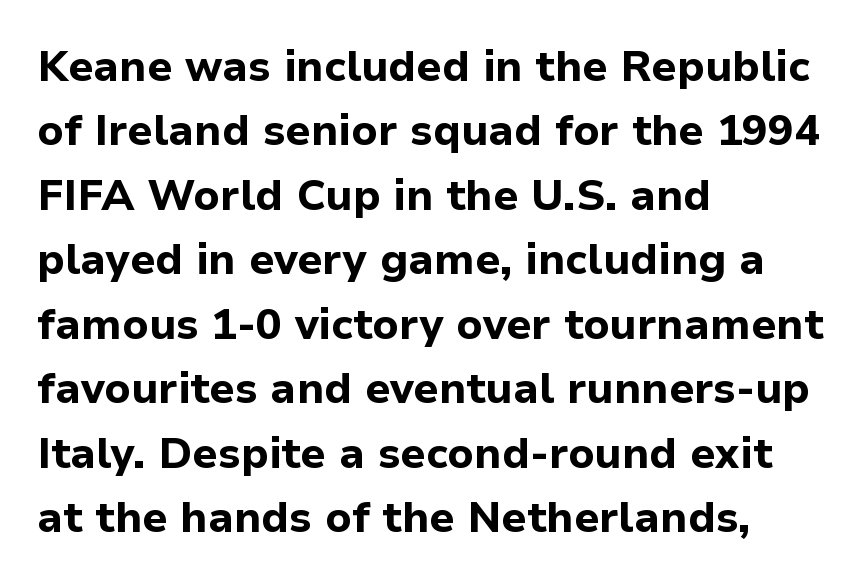
Q: Is the text bold? A: Yes.
Q: Is the text italic (slanted)? A: No, it is upright.
Q: Is the typeface a serif or a sans-serif typeface? A: Sans-serif.
Q: Is the text underlined? A: No.
Q: How is the paragraph aligned? A: Left-aligned.
Q: Is the spacing between letters normal or unusually wide? A: Normal.
Q: Is the spacing between lines tight, normal or loose? A: Normal.
Q: Width (condensed, normal, or wide)? A: Normal.
Q: Stroke contrast? A: Low.
Q: x-height? A: Medium.
Q: Monospaced? A: No.
